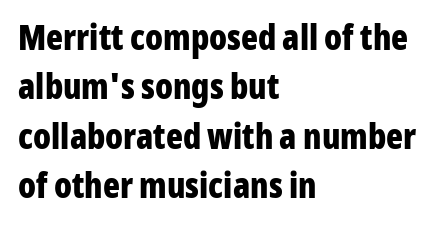
The image shows 35 px bold, condensed sans-serif type, upright; set left-aligned, normal line spacing (1.41x), normal letter spacing, not underlined; low stroke contrast and a medium x-height.
